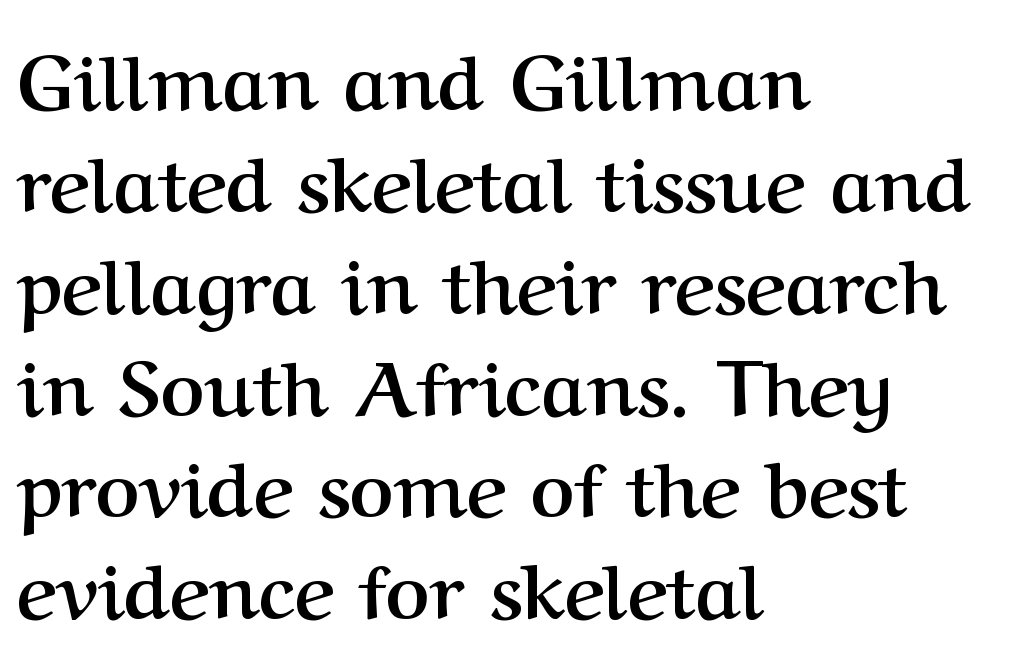
Q: Is the text bold? A: Yes.
Q: Is the text italic (slanted)? A: No, it is upright.
Q: Is the typeface a serif or a sans-serif typeface? A: Serif.
Q: Is the text underlined? A: No.
Q: How is the paragraph aligned? A: Left-aligned.
Q: Is the spacing between letters normal or unusually wide? A: Normal.
Q: Is the spacing between lines tight, normal or loose? A: Normal.
Q: Width (condensed, normal, or wide)? A: Normal.
Q: Stroke contrast? A: Medium.
Q: x-height? A: Medium.
Q: Monospaced? A: No.
